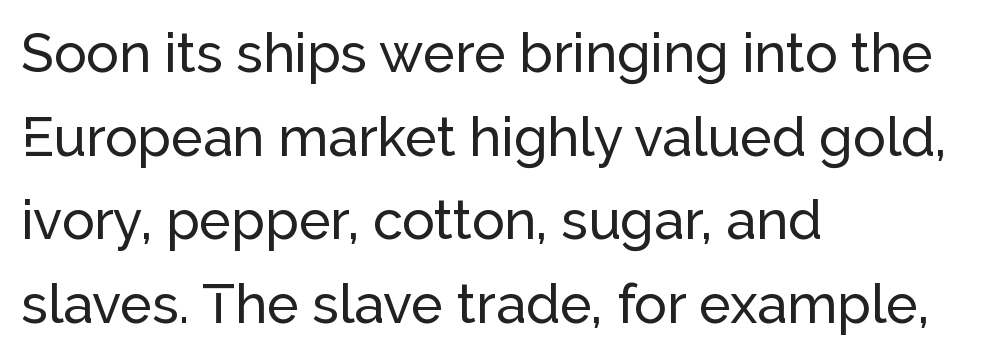
The image shows 54 px sans-serif type, upright; set left-aligned, normal line spacing (1.55x), normal letter spacing, not underlined; low stroke contrast and a medium x-height.
